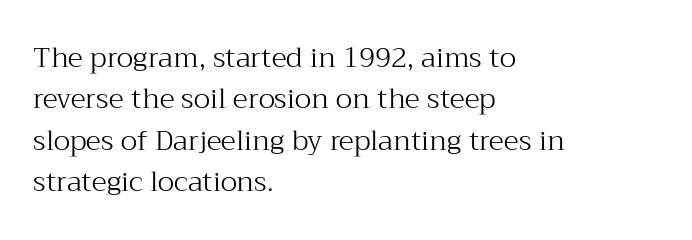
The image shows 28 px light serif type, upright; set left-aligned, normal line spacing (1.48x), normal letter spacing, not underlined; medium stroke contrast and a medium x-height.
